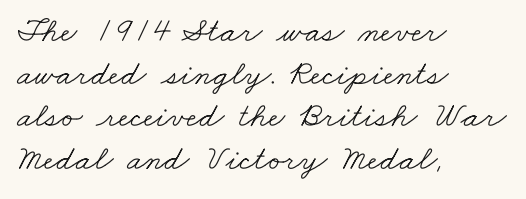
Q: Is the text bold? A: No.
Q: Is the typeface a serif or a sans-serif typeface? A: Serif.
Q: Is the text underlined? A: No.
Q: How is the paragraph aligned? A: Left-aligned.
Q: Is the spacing between letters normal or unusually wide? A: Normal.
Q: Width (condensed, normal, or wide)? A: Wide.
Q: Stroke contrast? A: Low.
Q: x-height? A: Small.
Q: Monospaced? A: No.
